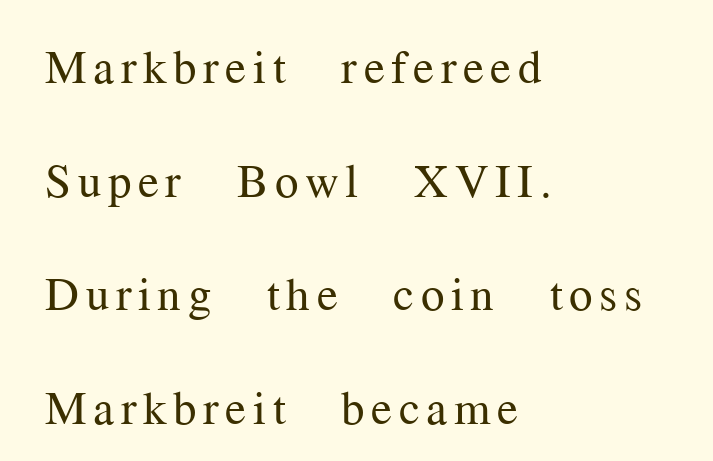
In terms of leading, this rendering errs on the spacious side. A typesetter would call this proportional, since set widths differ per character. Old-style or modern, the face here clearly has serifs. A light-to-regular cut is what we see here.
